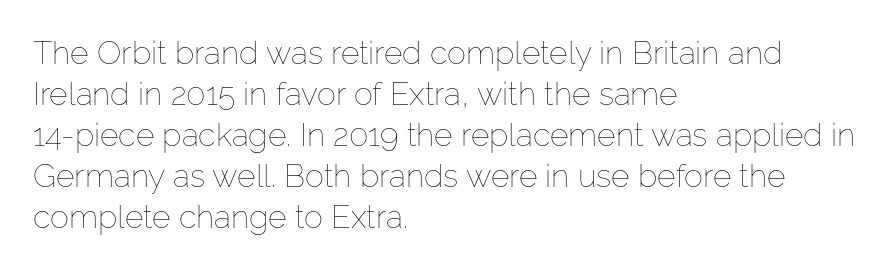
Q: Is the text bold? A: No.
Q: Is the text italic (slanted)? A: No, it is upright.
Q: Is the text underlined? A: No.
Q: How is the paragraph aligned? A: Left-aligned.
Q: Is the spacing between letters normal or unusually wide? A: Normal.
Q: Is the spacing between lines tight, normal or loose? A: Normal.
Q: Width (condensed, normal, or wide)? A: Normal.
Q: Stroke contrast? A: Low.
Q: x-height? A: Medium.
Q: Monospaced? A: No.
